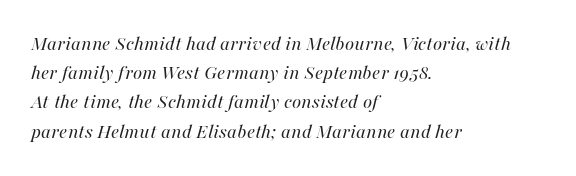
These lines sit exactly where default settings would place them. Short and long lines alike share a common starting point at left. This is not heavy type; no bold has been used. Letters rest on an invisible, unmarked baseline. Looking at the ascenders, they clearly lean.
